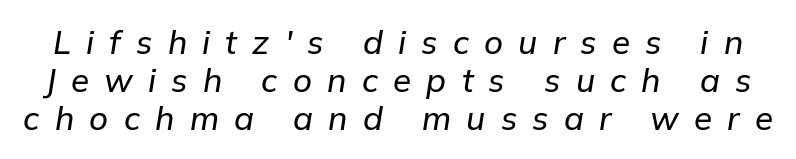
{"italic": "yes", "lean": "right", "slant_degrees": 9, "width": "normal", "stroke_contrast": "low", "x_height": "medium", "monospaced": "no", "underline": "no", "line_spacing": "tight", "line_spacing_ratio": 1.15, "letter_spacing": "wide", "letter_spacing_em": 0.46, "glyph_px": 33}
